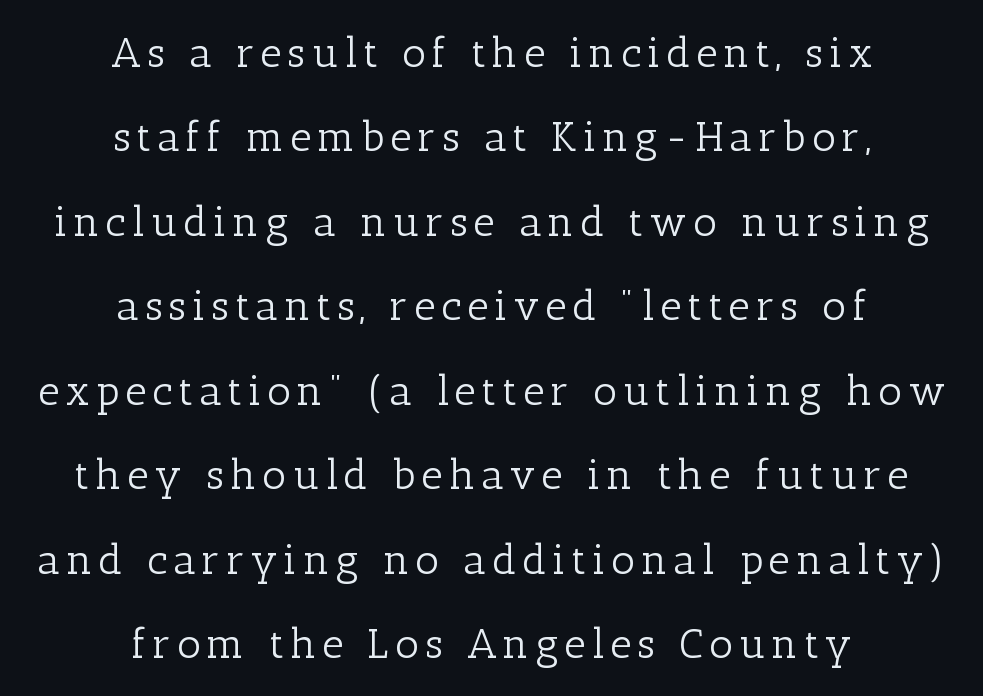
Is this a sans? No — the strokes have serifs. Each letter keeps its own natural width here, so spacing adapts to shape. Leading: increased. Underline: absent. Neither beginnings nor endings align; midpoints do.
